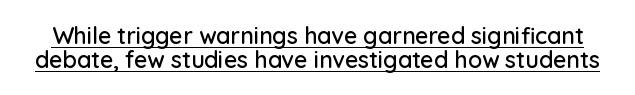
The image shows 23 px text type, upright; set tight line spacing (1.03x), normal letter spacing, underlined.
